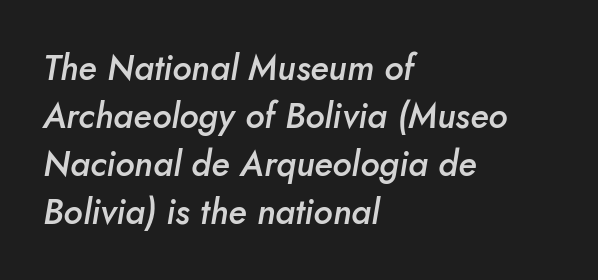
Q: Is the text bold? A: Semi-bold.
Q: Is the text italic (slanted)? A: Yes, it leans right by about 10 degrees.
Q: Is the text underlined? A: No.
Q: How is the paragraph aligned? A: Left-aligned.
Q: Is the spacing between letters normal or unusually wide? A: Normal.
Q: Is the spacing between lines tight, normal or loose? A: Normal.
Q: Width (condensed, normal, or wide)? A: Normal.
Q: Stroke contrast? A: Low.
Q: x-height? A: Small.
Q: Monospaced? A: No.
